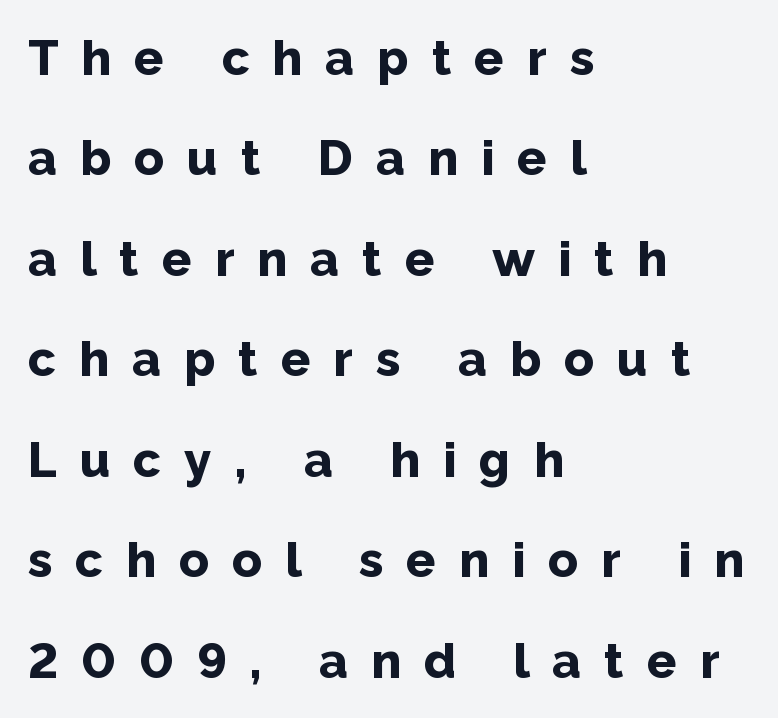
Q: Is the text bold? A: Yes.
Q: Is the text italic (slanted)? A: No, it is upright.
Q: Is the typeface a serif or a sans-serif typeface? A: Sans-serif.
Q: Is the text underlined? A: No.
Q: How is the paragraph aligned? A: Left-aligned.
Q: Is the spacing between letters normal or unusually wide? A: Unusually wide.
Q: Is the spacing between lines tight, normal or loose? A: Loose.
Q: Width (condensed, normal, or wide)? A: Normal.
Q: Stroke contrast? A: Low.
Q: x-height? A: Medium.
Q: Monospaced? A: No.
